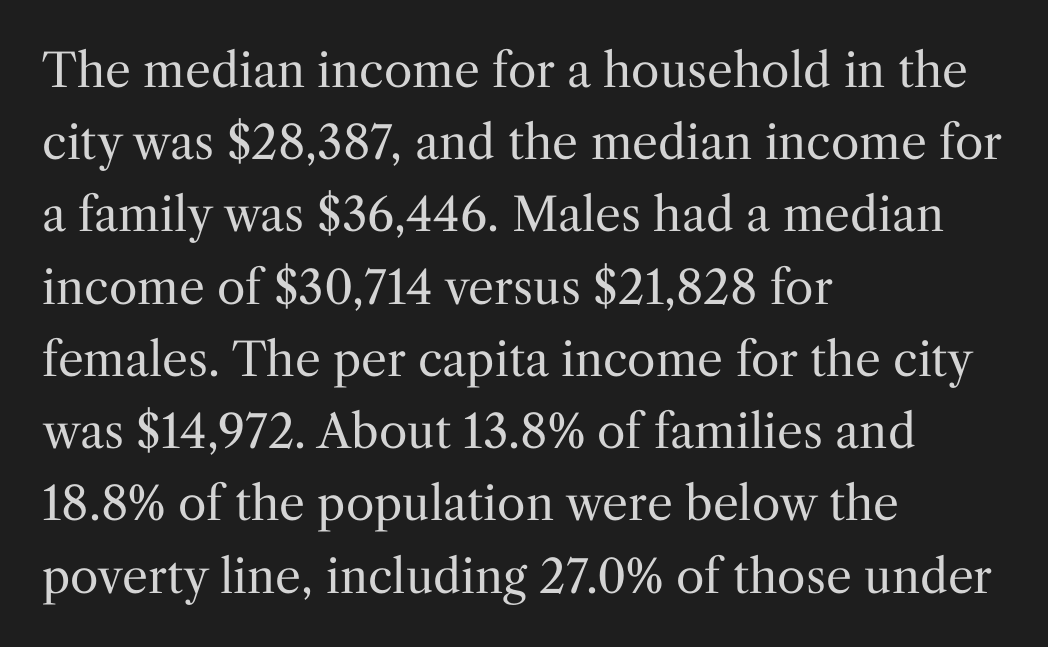
The image shows 46 px regular-weight serif type, upright; set left-aligned, normal line spacing (1.57x), normal letter spacing, not underlined; medium stroke contrast and a medium x-height.
